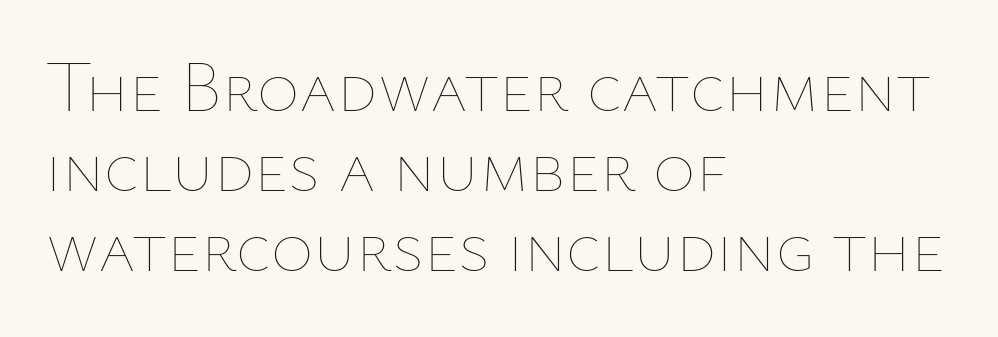
Left-aligned paragraph, ragged on the right. If you drew a line through each stem, it would be perfectly vertical. The passage shown is not underscored anywhere. The cut favours lightness, reaching ordinary text weight at its darkest. Observe the ordinary spacing: letters are neighbours, not strangers. How would I describe the line gaps? Narrow and economical.
